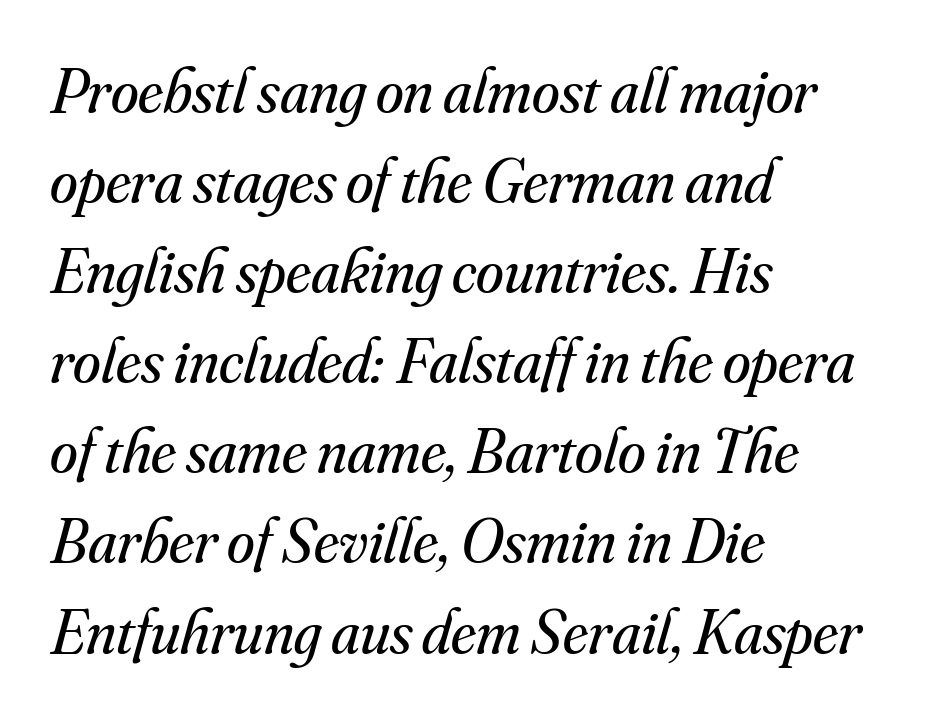
The image shows 63 px regular-weight serif type, italic (leaning right); set left-aligned, normal line spacing (1.43x), normal letter spacing, not underlined; medium stroke contrast and a small x-height.
